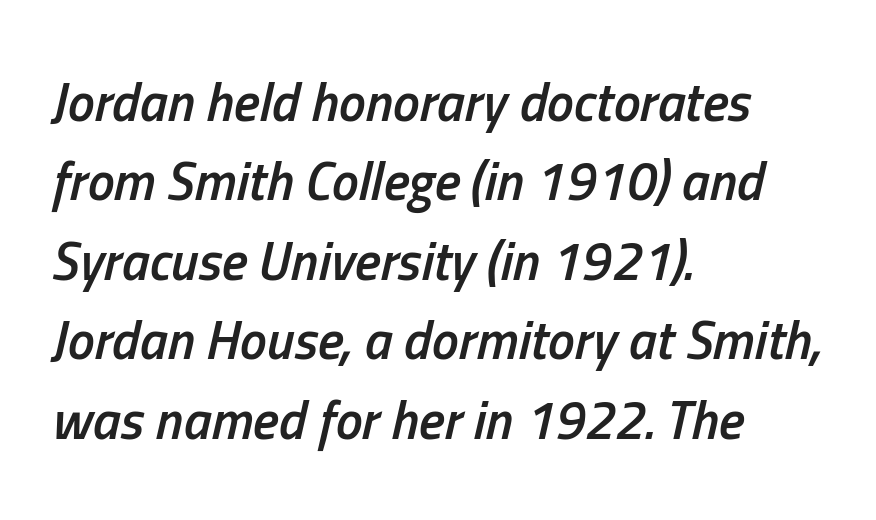
What weight is shown? A semibold, between regular and bold. These lines were composed using italics. Typeset ragged right — the left edge is the straight one. Lines of text with bare space underneath.
